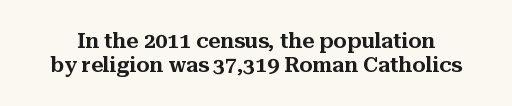
Posture: vertical. Anything drawn beneath the words? Only blank space. Students, note that the glyphs here touch the page at normal intervals. Cramped leading.
